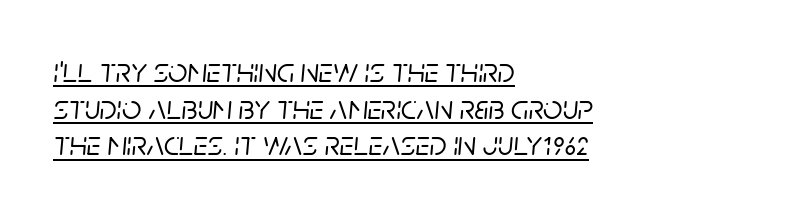
{"italic": "yes", "lean": "right", "slant_degrees": 5, "width": "normal", "stroke_contrast": "low", "x_height": "large", "monospaced": "no", "underline": "yes", "align": "left", "line_spacing": "tight", "line_spacing_ratio": 1.08, "letter_spacing": "normal", "letter_spacing_em": 0.0, "glyph_px": 34}
